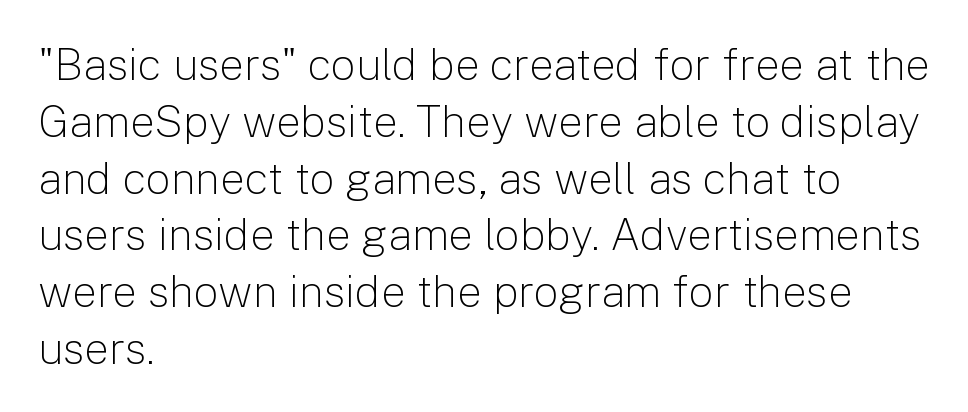
Q: Is the text bold? A: No.
Q: Is the text italic (slanted)? A: No, it is upright.
Q: Is the typeface a serif or a sans-serif typeface? A: Sans-serif.
Q: Is the text underlined? A: No.
Q: How is the paragraph aligned? A: Left-aligned.
Q: Is the spacing between letters normal or unusually wide? A: Normal.
Q: Is the spacing between lines tight, normal or loose? A: Normal.
Q: Width (condensed, normal, or wide)? A: Normal.
Q: Stroke contrast? A: Low.
Q: x-height? A: Medium.
Q: Monospaced? A: No.
